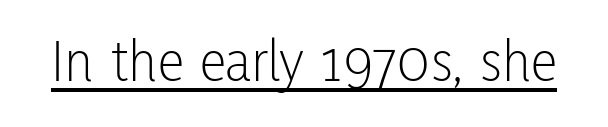
Q: Is the text bold? A: No.
Q: Is the text italic (slanted)? A: No, it is upright.
Q: Is the typeface a serif or a sans-serif typeface? A: Sans-serif.
Q: Is the text underlined? A: Yes.
Q: Is the spacing between letters normal or unusually wide? A: Normal.
Q: Width (condensed, normal, or wide)? A: Condensed.
Q: Stroke contrast? A: Low.
Q: x-height? A: Medium.
Q: Monospaced? A: No.
